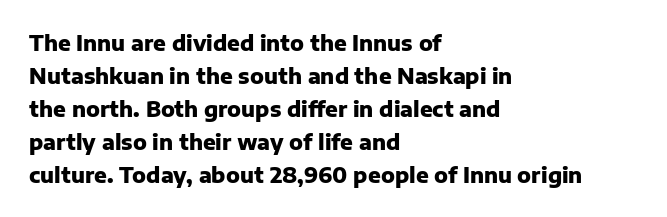
Q: Is the text bold? A: Yes.
Q: Is the text italic (slanted)? A: No, it is upright.
Q: Is the text underlined? A: No.
Q: How is the paragraph aligned? A: Left-aligned.
Q: Is the spacing between letters normal or unusually wide? A: Normal.
Q: Is the spacing between lines tight, normal or loose? A: Normal.
